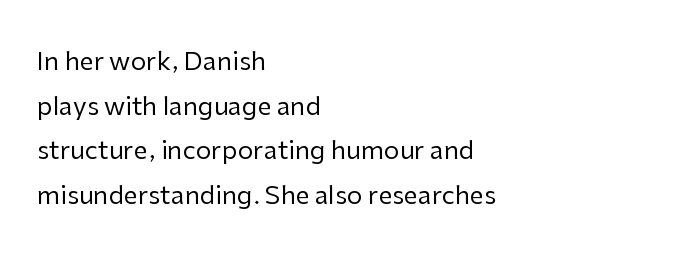
Q: Is the text bold? A: No.
Q: Is the text italic (slanted)? A: No, it is upright.
Q: Is the text underlined? A: No.
Q: How is the paragraph aligned? A: Left-aligned.
Q: Is the spacing between letters normal or unusually wide? A: Normal.
